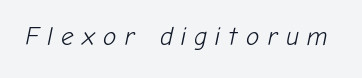
Compared with typical body copy, the letter spacing here is much looser. Check under the words: just untouched page. The typesetting does not lean heavy: it is not bold. Looking at the ascenders, they clearly lean.
